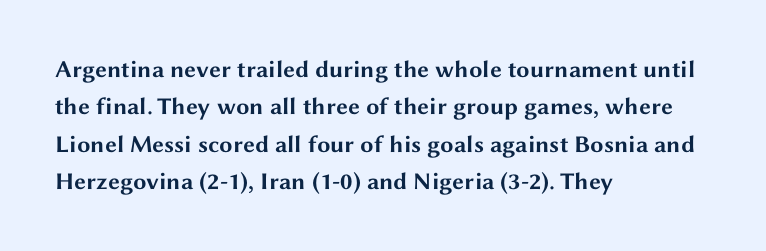
{"italic": "no", "bold": "yes", "underline": "no", "align": "left", "line_spacing": "normal", "line_spacing_ratio": 1.56, "letter_spacing": "normal", "letter_spacing_em": 0.0, "glyph_px": 24}
